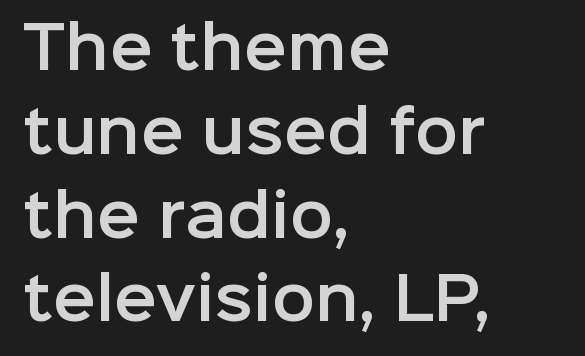
{"serif": "no", "italic": "no", "width": "normal", "stroke_contrast": "low", "x_height": "medium", "monospaced": "no", "underline": "no", "align": "left", "line_spacing": "normal", "line_spacing_ratio": 1.47, "letter_spacing": "normal", "letter_spacing_em": 0.0, "glyph_px": 57}
